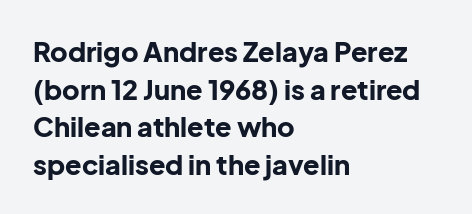
{"italic": "no", "bold": "yes", "underline": "no", "align": "left", "line_spacing": "normal", "line_spacing_ratio": 1.39, "letter_spacing": "normal", "letter_spacing_em": 0.0, "glyph_px": 27}
